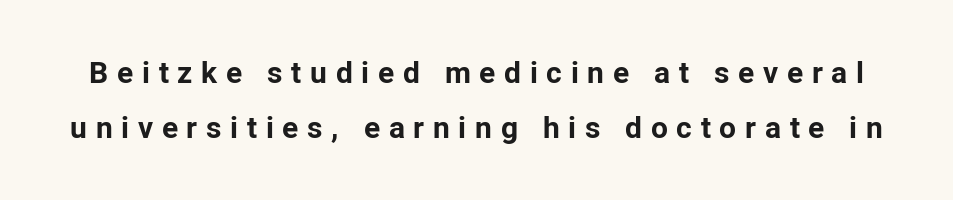
The image shows 30 px bold sans-serif type, upright; set line spacing 1.83x, unusually wide letter spacing (+0.29 em), not underlined; low stroke contrast and a medium x-height.
